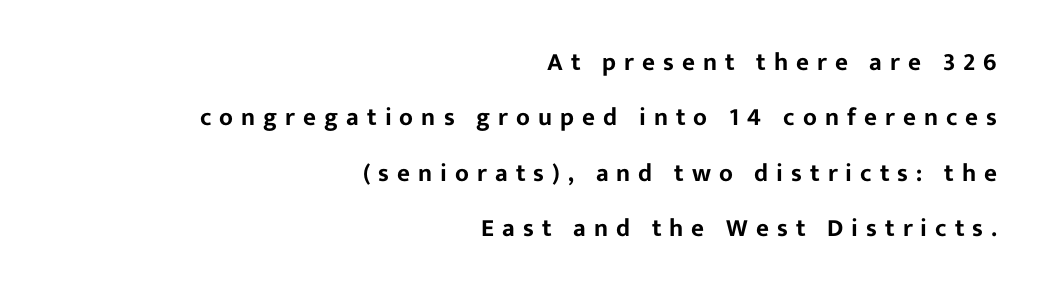
The passage shown has open, widely tracked lettering throughout. The line-height multiplier appears high, well above default. The setting favours the right margin, as signatures and pull-quotes sometimes do. Posture: vertical.
